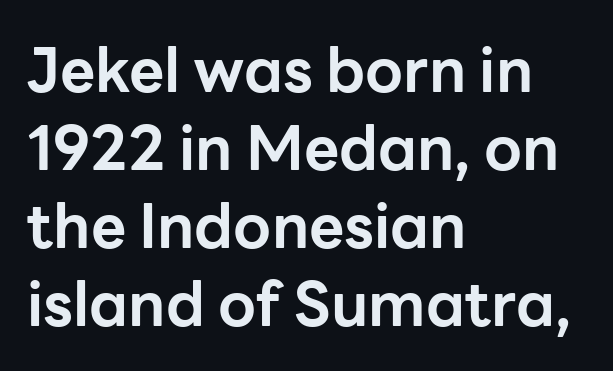
{"serif": "no", "italic": "no", "bold": "yes", "weight": "bold", "width": "normal", "stroke_contrast": "low", "x_height": "medium", "monospaced": "no", "underline": "no", "align": "left", "line_spacing": "normal", "line_spacing_ratio": 1.28, "letter_spacing": "normal", "letter_spacing_em": 0.0, "glyph_px": 61}
